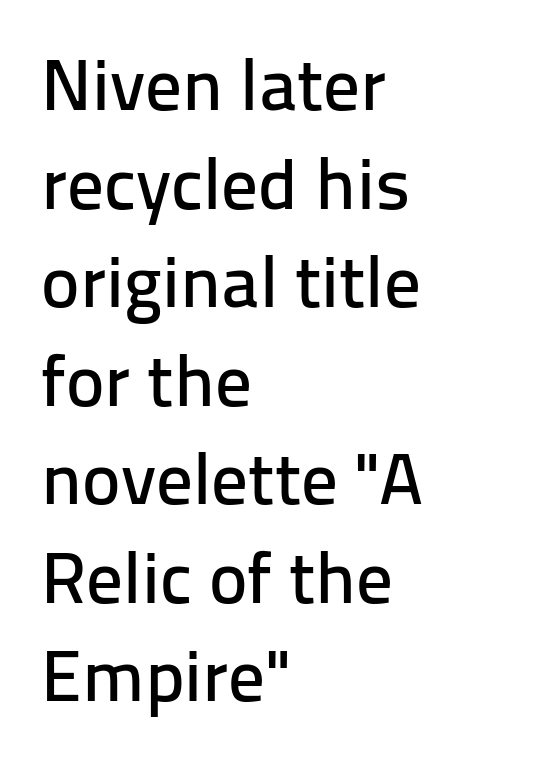
{"serif": "no", "italic": "no", "width": "normal", "stroke_contrast": "low", "x_height": "medium", "monospaced": "no", "underline": "no", "align": "left", "line_spacing": "normal", "line_spacing_ratio": 1.35, "letter_spacing": "normal", "letter_spacing_em": 0.0, "glyph_px": 73}
